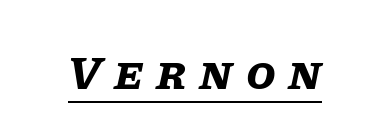
Emphasis by weight is at full strength: bold. A typesetter would call this proportional, since set widths differ per character. Designer's note — italics engaged. Emphasis is given by a line drawn under the lettering. Characters follow at a spacing far wider than the type designer built in.
